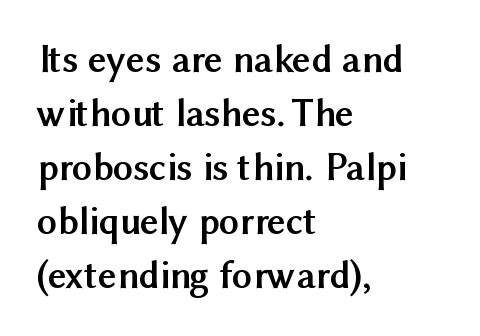
Q: Is the text bold? A: Yes.
Q: Is the text italic (slanted)? A: No, it is upright.
Q: Is the typeface a serif or a sans-serif typeface? A: Sans-serif.
Q: Is the text underlined? A: No.
Q: How is the paragraph aligned? A: Left-aligned.
Q: Is the spacing between letters normal or unusually wide? A: Normal.
Q: Is the spacing between lines tight, normal or loose? A: Normal.
Q: Width (condensed, normal, or wide)? A: Normal.
Q: Stroke contrast? A: Medium.
Q: x-height? A: Medium.
Q: Monospaced? A: No.
